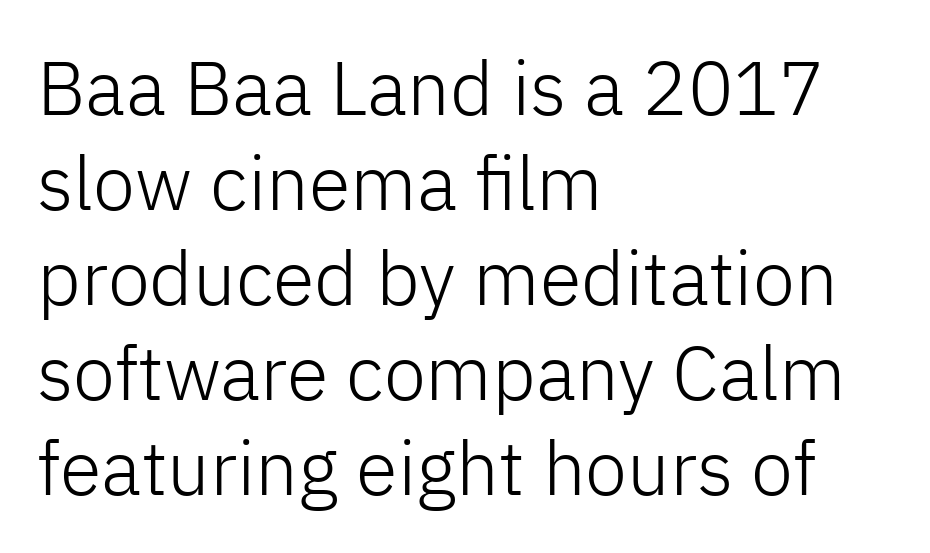
Q: Is the text bold? A: No.
Q: Is the text italic (slanted)? A: No, it is upright.
Q: Is the typeface a serif or a sans-serif typeface? A: Sans-serif.
Q: Is the text underlined? A: No.
Q: How is the paragraph aligned? A: Left-aligned.
Q: Is the spacing between letters normal or unusually wide? A: Normal.
Q: Is the spacing between lines tight, normal or loose? A: Normal.
Q: Width (condensed, normal, or wide)? A: Normal.
Q: Stroke contrast? A: Low.
Q: x-height? A: Medium.
Q: Monospaced? A: No.
